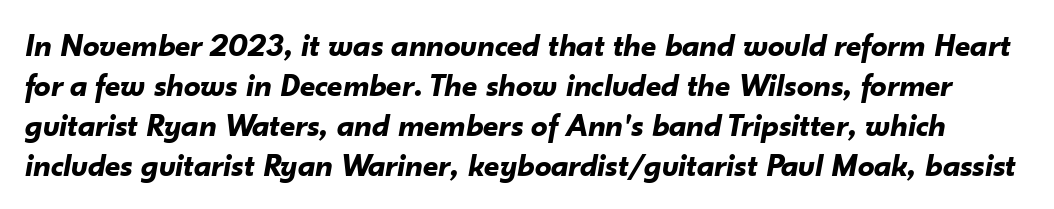
Q: Is the text bold? A: Yes.
Q: Is the text italic (slanted)? A: Yes, it leans right by about 10 degrees.
Q: Is the text underlined? A: No.
Q: Is the spacing between letters normal or unusually wide? A: Normal.
Q: Width (condensed, normal, or wide)? A: Normal.
Q: Stroke contrast? A: Low.
Q: x-height? A: Small.
Q: Monospaced? A: No.
